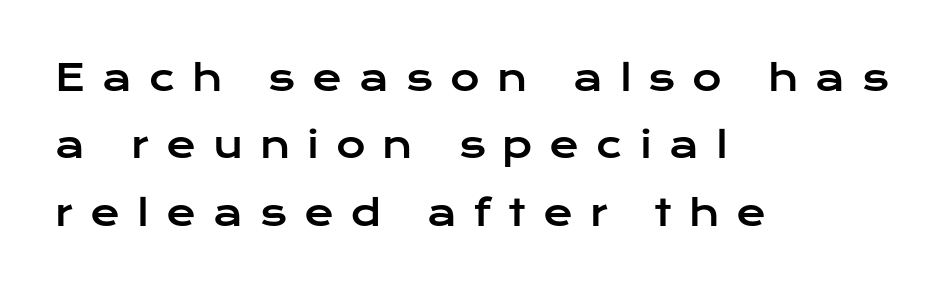
Look at the bottom of the vertical strokes: they stop flat, with no serifs. Underlining? Definitely not there. The lettering holds an erect, upright posture throughout. Glyph-to-glyph distance is far greater than everyday printed text. In CSS terms this would be text-align: left.
